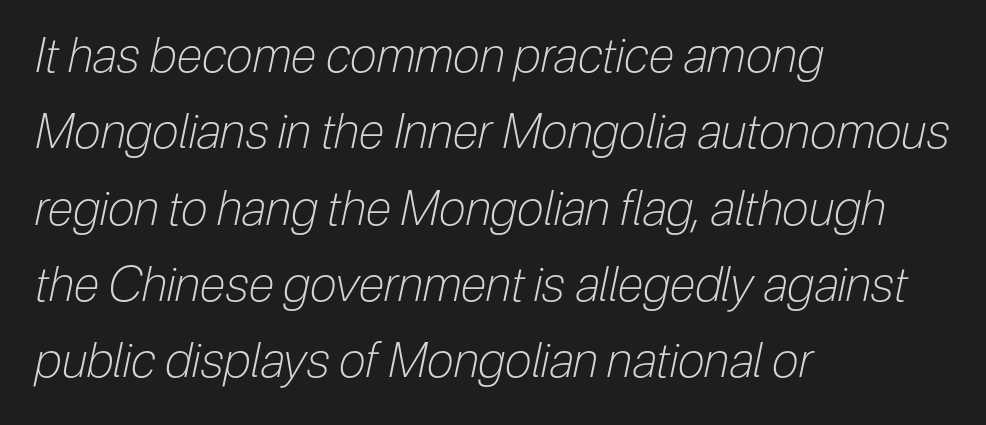
{"italic": "yes", "lean": "right", "slant_degrees": 12, "bold": "no", "weight": "light", "width": "condensed", "stroke_contrast": "low", "x_height": "medium", "monospaced": "no", "underline": "no", "align": "left", "line_spacing": "normal", "line_spacing_ratio": 1.59, "letter_spacing": "normal", "letter_spacing_em": 0.0, "glyph_px": 48}
